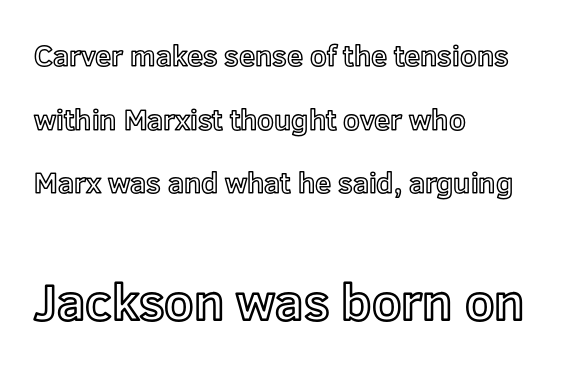
{"italic": "no", "width": "normal", "x_height": "medium", "monospaced": "no", "underline": "no", "align": "left", "line_spacing": "loose", "line_spacing_ratio": 2.19, "letter_spacing": "normal", "letter_spacing_em": 0.0, "larger_block": "second", "size_ratio": 1.76, "glyph_px": 51}
